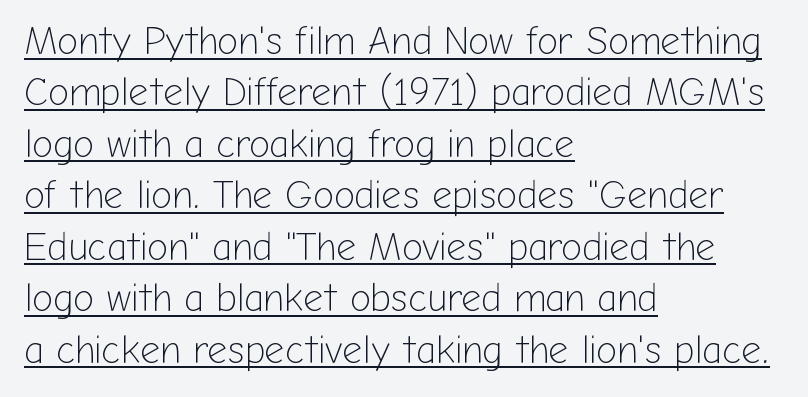
The image shows 39 px light sans-serif type, upright; set left-aligned, normal line spacing (1.32x), normal letter spacing, underlined; low stroke contrast and a medium x-height.
